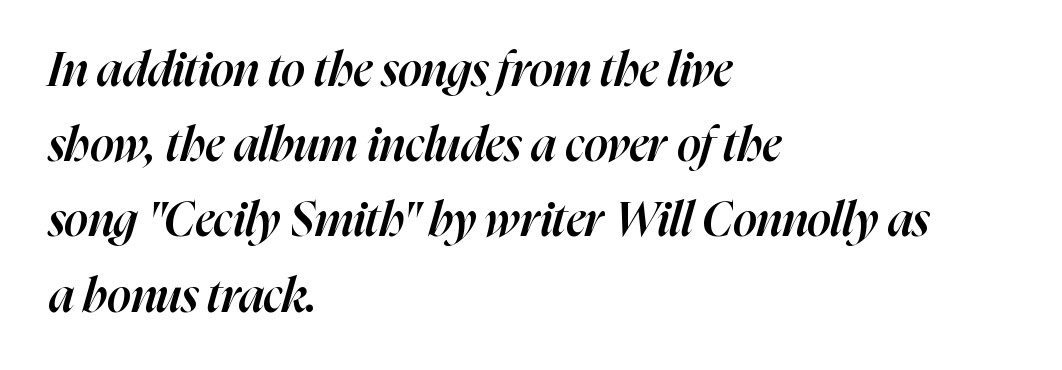
Notice how the passage keeps a crisp vertical edge on the left only. This is moderately heavy type, rendered in semibold. In terms of posture, this sample is oblique. Characters follow at the spacing the type designer built in. If you measured baseline to baseline, you'd find a middling distance.
